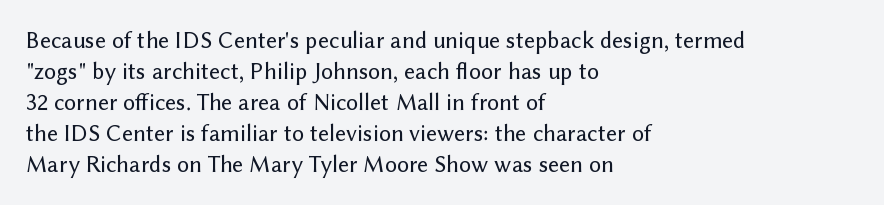
{"italic": "no", "underline": "no", "align": "left", "line_spacing": "normal", "line_spacing_ratio": 1.29, "letter_spacing": "normal", "letter_spacing_em": 0.0, "glyph_px": 24}
